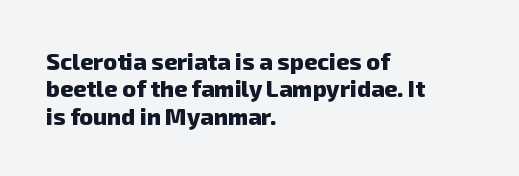
On the weight axis this lands at bold, roughly 700. Plain, unruled lines of type. Between one letter and the next there's only the usual sliver of space. The rendering anchors every line to the left-hand side.
